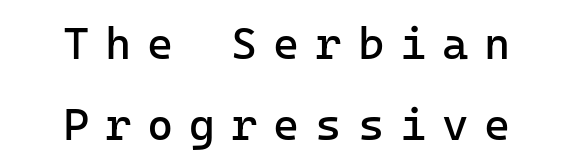
{"serif": "no", "italic": "no", "bold": "no", "weight": "regular", "width": "normal", "stroke_contrast": "low", "x_height": "medium", "monospaced": "yes", "underline": "no", "align": "center", "line_spacing_ratio": 1.79, "letter_spacing": "wide", "letter_spacing_em": 0.35, "glyph_px": 45}
